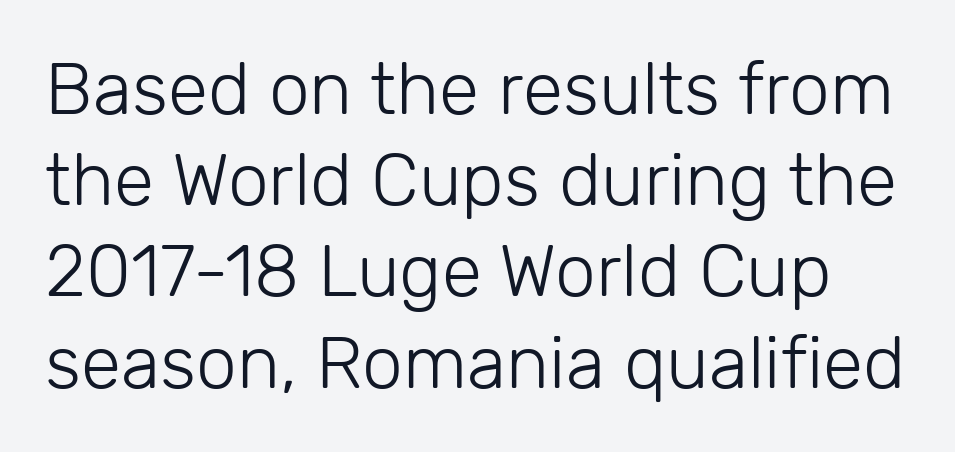
{"serif": "no", "italic": "no", "bold": "no", "weight": "light", "width": "normal", "stroke_contrast": "low", "x_height": "medium", "monospaced": "no", "underline": "no", "line_spacing": "normal", "line_spacing_ratio": 1.25, "letter_spacing": "normal", "letter_spacing_em": 0.0, "glyph_px": 73}
